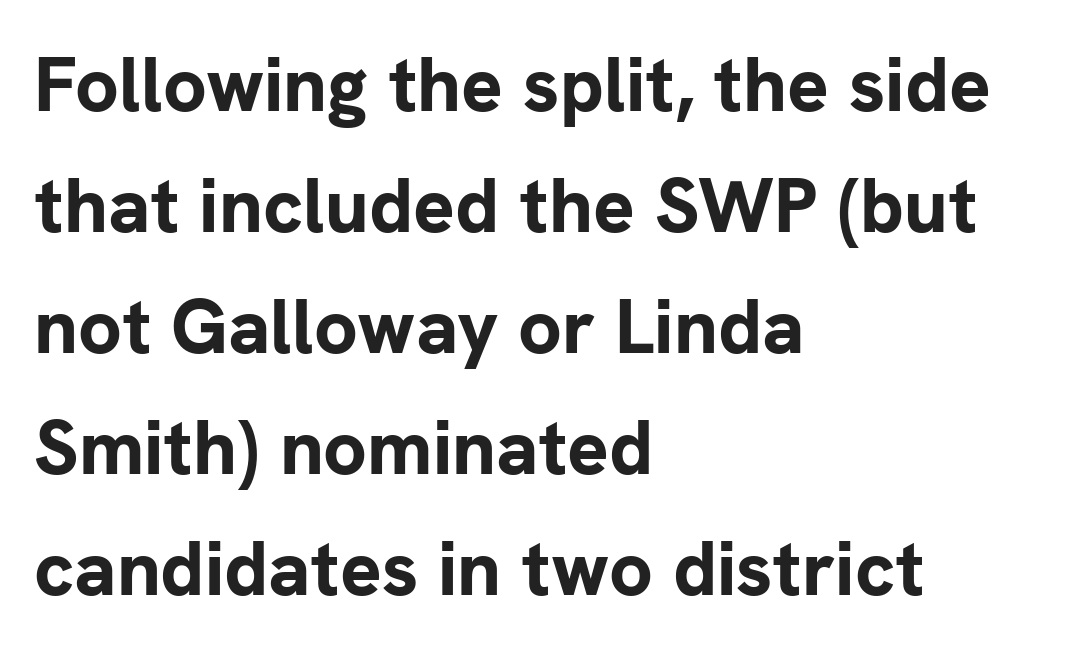
{"serif": "no", "italic": "no", "bold": "yes", "weight": "bold", "width": "normal", "stroke_contrast": "low", "x_height": "medium", "monospaced": "no", "underline": "no", "align": "left", "line_spacing": "normal", "line_spacing_ratio": 1.57, "letter_spacing": "normal", "letter_spacing_em": 0.0, "glyph_px": 77}
